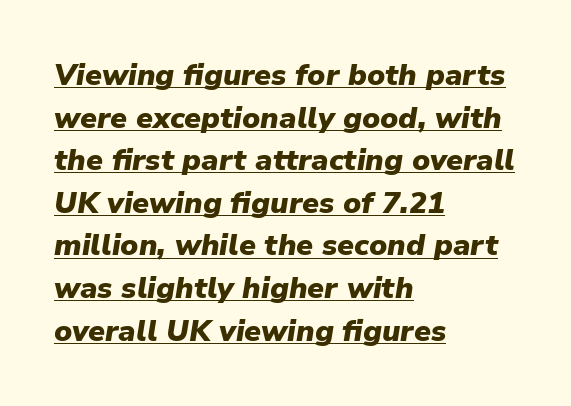
The image shows 30 px heavy type, italic (leaning right); set left-aligned, normal line spacing (1.42x), normal letter spacing, underlined; low stroke contrast and a medium x-height.
